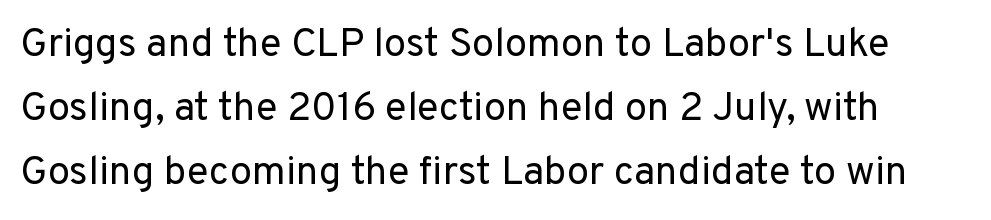
{"serif": "no", "italic": "no", "bold": "no", "weight": "regular", "width": "normal", "stroke_contrast": "low", "x_height": "medium", "monospaced": "no", "underline": "no", "line_spacing": "normal", "line_spacing_ratio": 1.6, "letter_spacing": "normal", "letter_spacing_em": 0.0, "glyph_px": 40}
